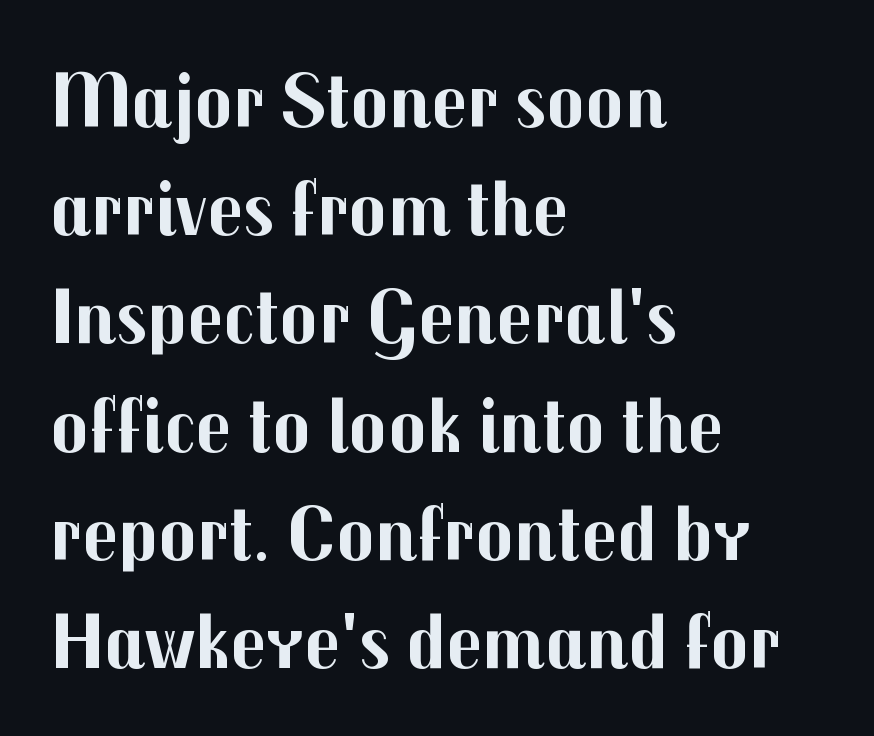
{"serif": "no", "italic": "no", "bold": "yes", "weight": "bold", "width": "normal", "stroke_contrast": "medium", "x_height": "medium", "monospaced": "no", "underline": "no", "align": "left", "line_spacing": "normal", "line_spacing_ratio": 1.37, "letter_spacing": "normal", "letter_spacing_em": 0.0, "glyph_px": 79}
